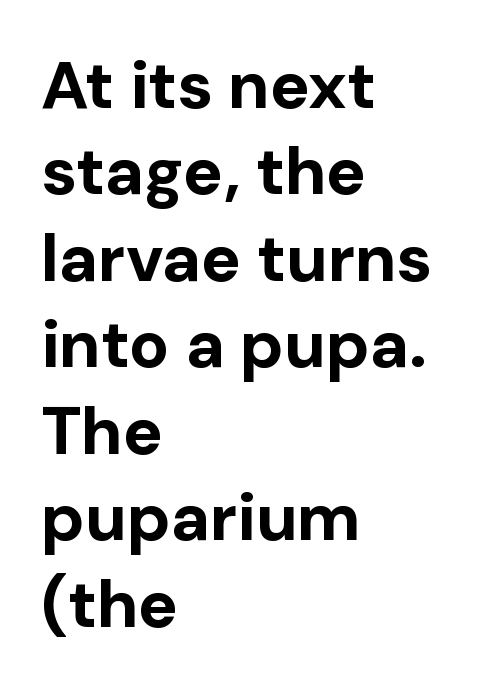
{"serif": "no", "italic": "no", "bold": "yes", "weight": "bold", "width": "normal", "stroke_contrast": "low", "x_height": "medium", "monospaced": "no", "underline": "no", "align": "left", "line_spacing": "normal", "line_spacing_ratio": 1.29, "letter_spacing": "normal", "letter_spacing_em": 0.0, "glyph_px": 67}
